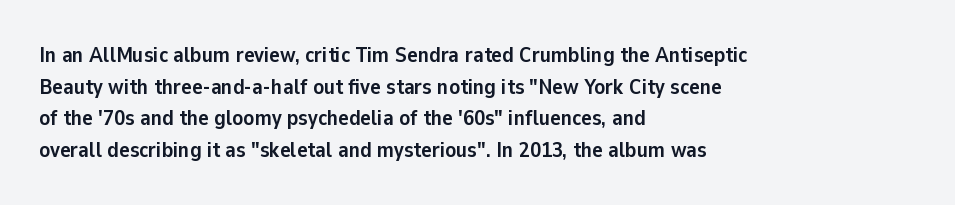
The image shows 22 px bold type, upright; set left-aligned, normal line spacing (1.44x), normal letter spacing, not underlined.
